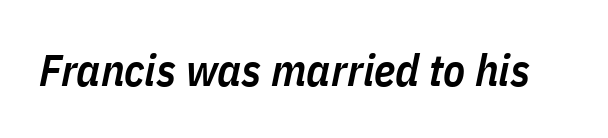
The gap between lines stays unmarked. The type is set solid horizontally, with unmodified tracking. These lines were composed using italics. The letters advance in unequal steps, a hallmark of proportional type. Its strokes are somewhat broadened, the hallmark of semibold type.
